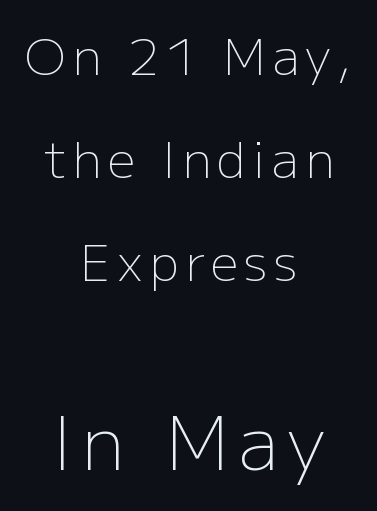
Q: Is the text bold? A: No.
Q: Is the text italic (slanted)? A: No, it is upright.
Q: Is the typeface a serif or a sans-serif typeface? A: Sans-serif.
Q: Is the text underlined? A: No.
Q: How is the paragraph aligned? A: Centered.
Q: Is the spacing between lines tight, normal or loose? A: Loose.
Q: Which block of text is set in a larger size, the first (top) or the second (bottom)? A: The second (bottom) one.
Q: Width (condensed, normal, or wide)? A: Normal.
Q: Stroke contrast? A: Low.
Q: x-height? A: Medium.
Q: Monospaced? A: No.
